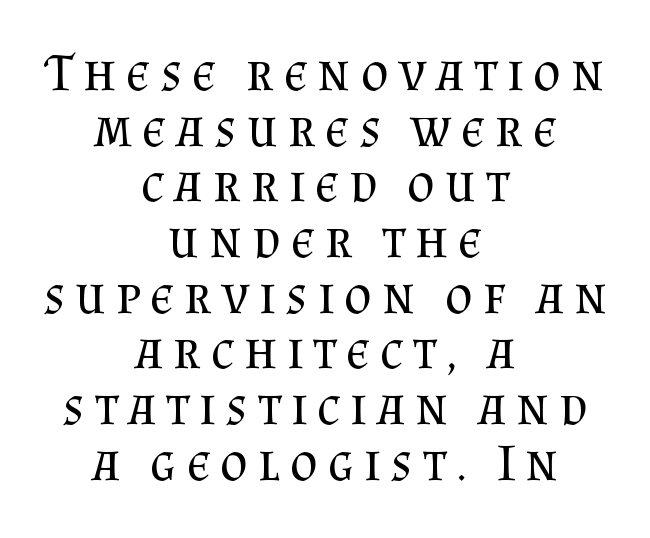
Q: Is the text bold? A: No.
Q: Is the text italic (slanted)? A: No, it is upright.
Q: Is the typeface a serif or a sans-serif typeface? A: Serif.
Q: Is the text underlined? A: No.
Q: How is the paragraph aligned? A: Centered.
Q: Is the spacing between lines tight, normal or loose? A: Tight.
Q: Width (condensed, normal, or wide)? A: Normal.
Q: Stroke contrast? A: Medium.
Q: x-height? A: Small.
Q: Monospaced? A: No.
